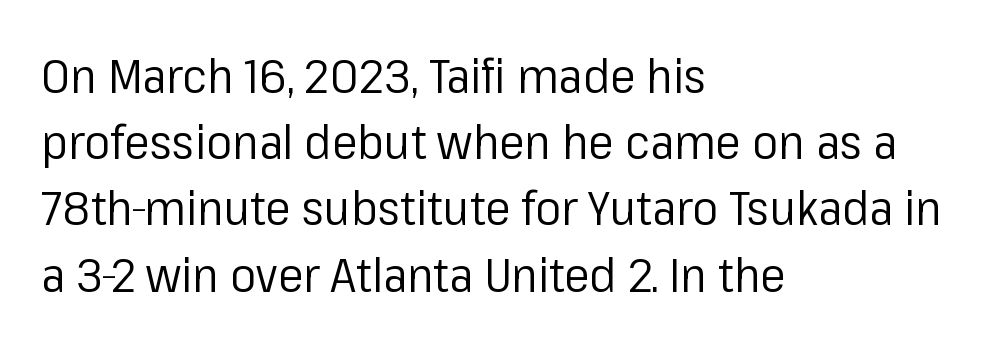
The image shows 48 px regular-weight sans-serif type, upright; set left-aligned, normal line spacing (1.38x), normal letter spacing, not underlined; low stroke contrast and a medium x-height.
